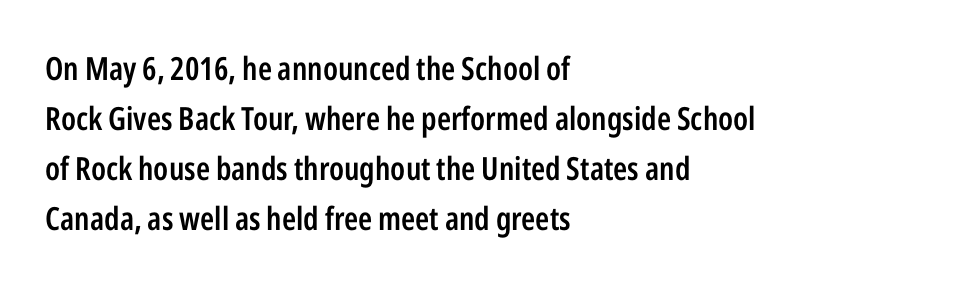
Q: Is the text bold? A: Semi-bold.
Q: Is the text italic (slanted)? A: No, it is upright.
Q: Is the typeface a serif or a sans-serif typeface? A: Sans-serif.
Q: Is the text underlined? A: No.
Q: How is the paragraph aligned? A: Left-aligned.
Q: Is the spacing between letters normal or unusually wide? A: Normal.
Q: Is the spacing between lines tight, normal or loose? A: Normal.
Q: Width (condensed, normal, or wide)? A: Condensed.
Q: Stroke contrast? A: Low.
Q: x-height? A: Medium.
Q: Monospaced? A: No.
